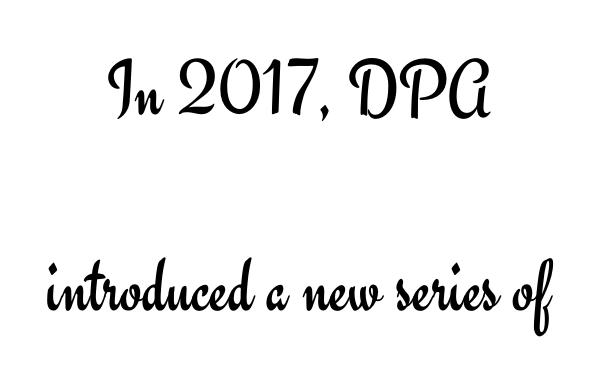
Q: Is the text bold? A: No.
Q: Is the text italic (slanted)? A: Yes.
Q: Is the typeface a serif or a sans-serif typeface? A: Sans-serif.
Q: Is the text underlined? A: No.
Q: How is the paragraph aligned? A: Centered.
Q: Is the spacing between letters normal or unusually wide? A: Normal.
Q: Is the spacing between lines tight, normal or loose? A: Loose.
Q: Width (condensed, normal, or wide)? A: Normal.
Q: Stroke contrast? A: Low.
Q: x-height? A: Small.
Q: Monospaced? A: No.
